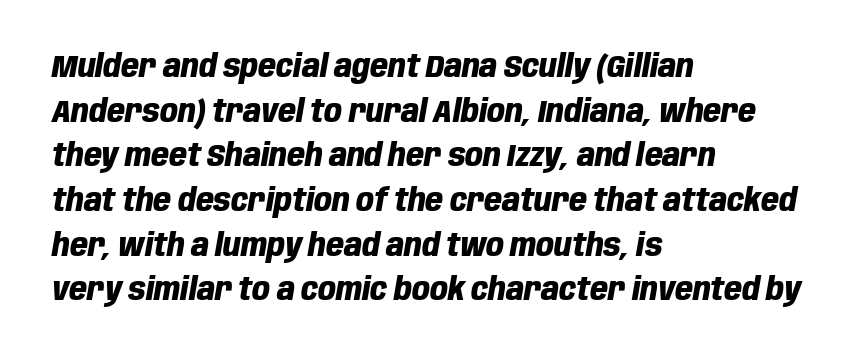
Varying glyph widths throughout — classic text-font behaviour. You'd pick this weight for a headline — it's a proper bold. Anything drawn beneath the words? Only blank space. The rag falls on the right side of this text block. Whoever set this chose a conventional vertical rhythm. Nobody touched the tracking dial on this one.
